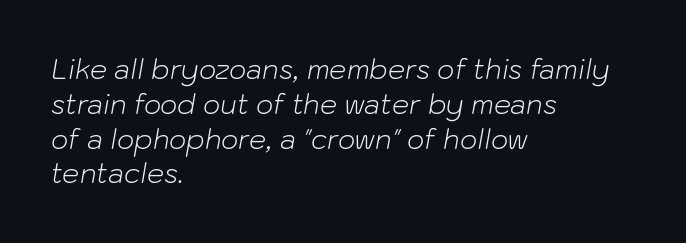
{"italic": "yes", "lean": "right", "slant_degrees": 10, "bold": "no", "underline": "no", "align": "left", "line_spacing": "normal", "line_spacing_ratio": 1.29, "letter_spacing": "normal", "letter_spacing_em": 0.0, "glyph_px": 27}
